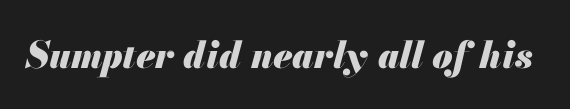
Q: Is the text bold? A: Yes.
Q: Is the text italic (slanted)? A: Yes, it leans right by about 13 degrees.
Q: Is the text underlined? A: No.
Q: Is the spacing between letters normal or unusually wide? A: Normal.
Q: Width (condensed, normal, or wide)? A: Normal.
Q: Stroke contrast? A: Medium.
Q: x-height? A: Small.
Q: Monospaced? A: No.
